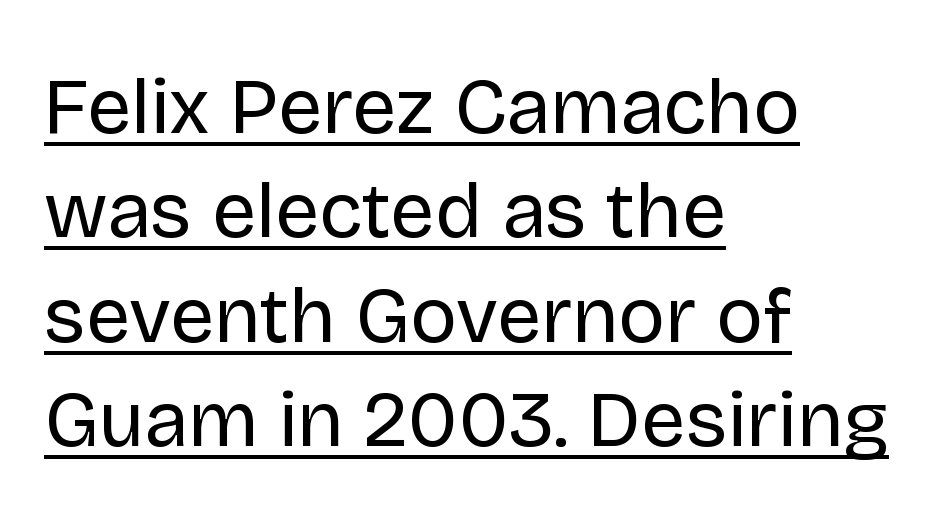
Decoration check: the copy is underlined. Does the copy run flush right? No — it runs flush left. Do the characters align in a grid? No, the font is proportional. You can tell it's not italic because the verticals are truly vertical.
